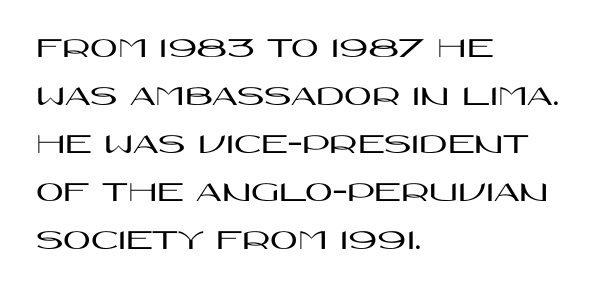
Q: Is the text italic (slanted)? A: No, it is upright.
Q: Is the typeface a serif or a sans-serif typeface? A: Sans-serif.
Q: Is the text underlined? A: No.
Q: How is the paragraph aligned? A: Left-aligned.
Q: Is the spacing between letters normal or unusually wide? A: Normal.
Q: Is the spacing between lines tight, normal or loose? A: Normal.
Q: Width (condensed, normal, or wide)? A: Wide.
Q: Stroke contrast? A: High.
Q: x-height? A: Large.
Q: Monospaced? A: No.
